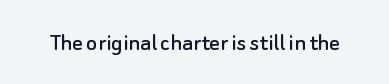
Is there any slant? The stems are plumb. Descenders are the only things crossing below the line. The line texture is even and compact thanks to regular tracking.
